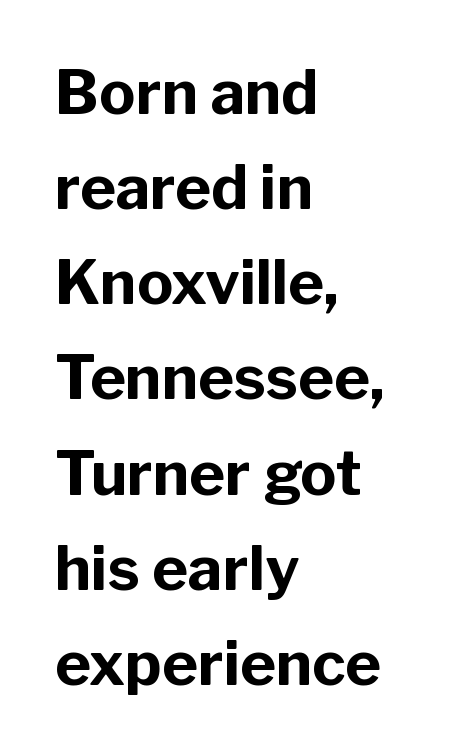
The image shows 61 px bold sans-serif type, upright; set left-aligned, normal line spacing (1.56x), normal letter spacing, not underlined; low stroke contrast and a medium x-height.
